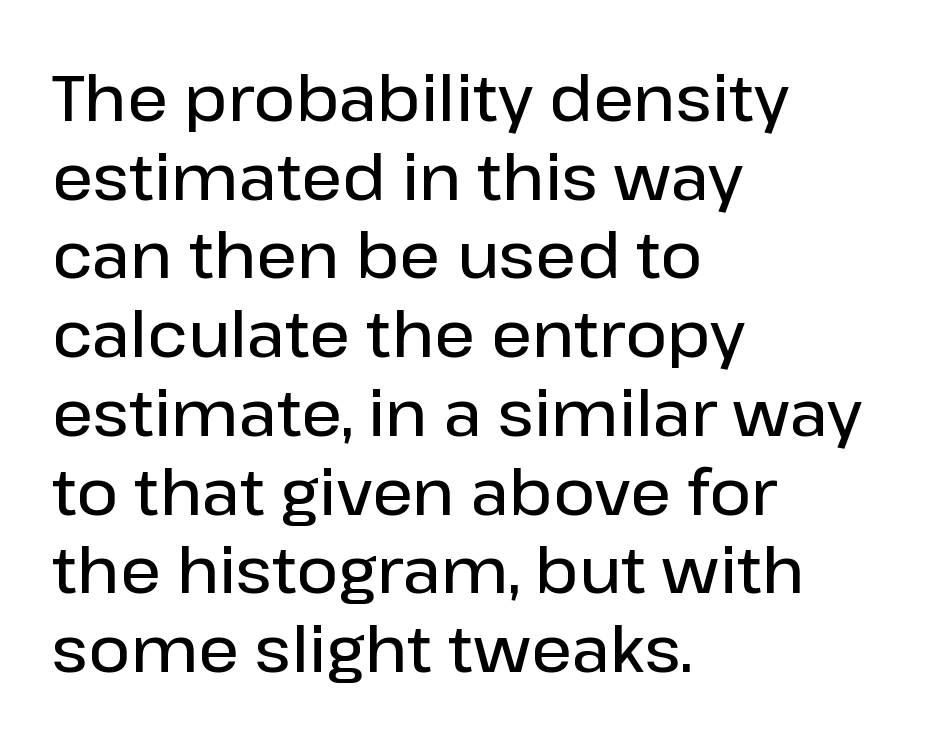
The image shows 64 px semibold sans-serif type, upright; set left-aligned, line spacing 1.23x, normal letter spacing, not underlined; low stroke contrast and a medium x-height.
